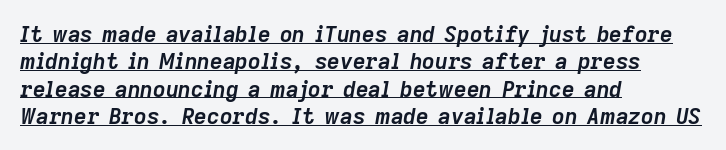
The image shows 22 px bold type, italic (leaning right); set left-aligned, line spacing 1.24x, normal letter spacing, underlined.
